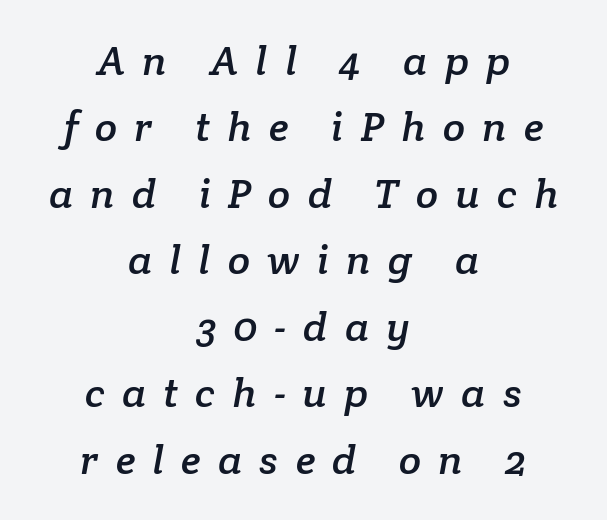
Q: Is the typeface a serif or a sans-serif typeface? A: Serif.
Q: Is the text underlined? A: No.
Q: How is the paragraph aligned? A: Centered.
Q: Is the spacing between letters normal or unusually wide? A: Unusually wide.
Q: Is the spacing between lines tight, normal or loose? A: Normal.
Q: Width (condensed, normal, or wide)? A: Normal.
Q: Stroke contrast? A: Low.
Q: x-height? A: Medium.
Q: Monospaced? A: No.
